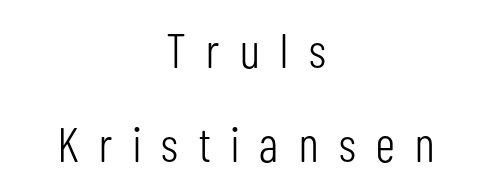
The passage shown is not bold in any degree. The face used here is proportionally spaced, like ordinary book or web type. Look at the bottom of the vertical strokes: they stop flat, with no serifs. Words appear elongated and porous because spacing is wide. If you measured baseline to baseline, you'd find a long distance. Centered paragraph, ragged on both sides.
